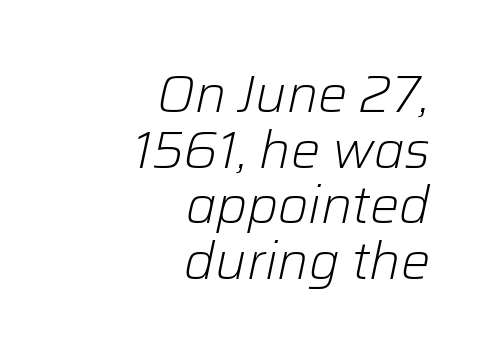
The image shows 52 px light type, italic (leaning right); set right-aligned, tight line spacing (1.07x), normal letter spacing, not underlined; low stroke contrast and a medium x-height.
